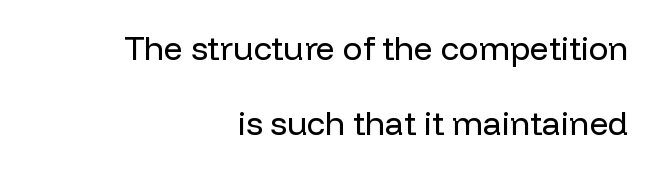
{"serif": "no", "italic": "no", "bold": "no", "weight": "regular", "width": "normal", "stroke_contrast": "low", "x_height": "medium", "monospaced": "no", "underline": "no", "align": "right", "line_spacing": "loose", "line_spacing_ratio": 2.27, "letter_spacing": "normal", "letter_spacing_em": 0.0, "glyph_px": 33}
